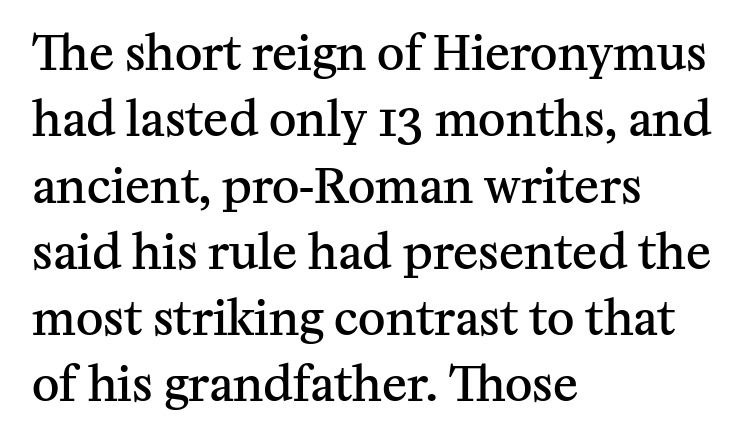
{"serif": "yes", "italic": "no", "bold": "semi", "weight": "semibold", "width": "normal", "stroke_contrast": "medium", "x_height": "medium", "monospaced": "no", "underline": "no", "align": "left", "line_spacing": "normal", "line_spacing_ratio": 1.41, "letter_spacing": "normal", "letter_spacing_em": 0.0, "glyph_px": 47}
